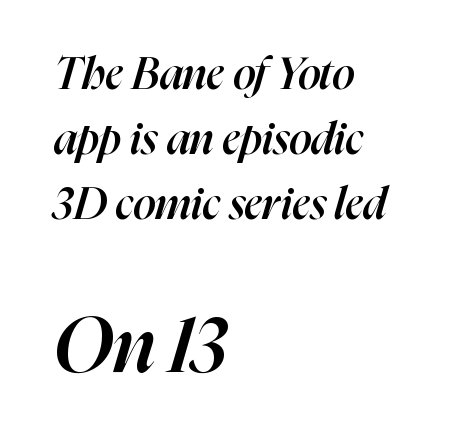
The image shows 77 px semibold type, italic (leaning right); set left-aligned, normal line spacing (1.48x), normal letter spacing, not underlined; the second (bottom) block is 1.75x larger; high stroke contrast and a medium x-height.
